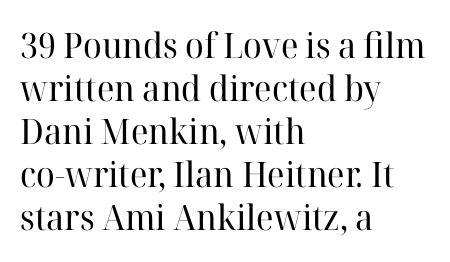
The passage shown is typeset with a serif family. The rendering keeps characters at their native spacing. Notice how the stems are strictly vertical — no italics here. Spacing verdict: proportional, widths tailored to each character.
